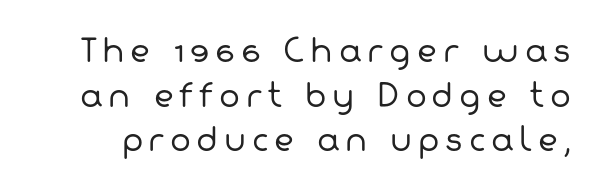
{"serif": "no", "bold": "no", "weight": "regular", "width": "normal", "stroke_contrast": "low", "x_height": "medium", "monospaced": "no", "underline": "no", "line_spacing": "normal", "line_spacing_ratio": 1.44, "glyph_px": 31}
